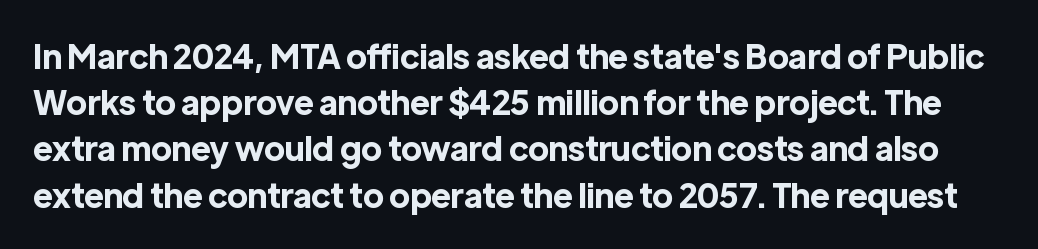
{"serif": "no", "italic": "no", "bold": "yes", "weight": "bold", "width": "normal", "x_height": "medium", "monospaced": "no", "underline": "no", "line_spacing": "normal", "line_spacing_ratio": 1.4, "letter_spacing": "normal", "letter_spacing_em": 0.0, "glyph_px": 33}
